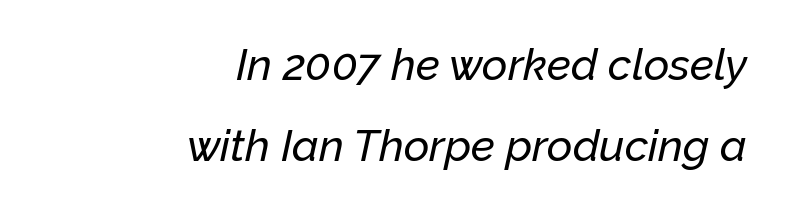
Q: Is the text italic (slanted)? A: Yes, it leans right by about 12 degrees.
Q: Is the text underlined? A: No.
Q: How is the paragraph aligned? A: Right-aligned.
Q: Is the spacing between letters normal or unusually wide? A: Normal.
Q: Width (condensed, normal, or wide)? A: Normal.
Q: Stroke contrast? A: Low.
Q: x-height? A: Medium.
Q: Monospaced? A: No.
